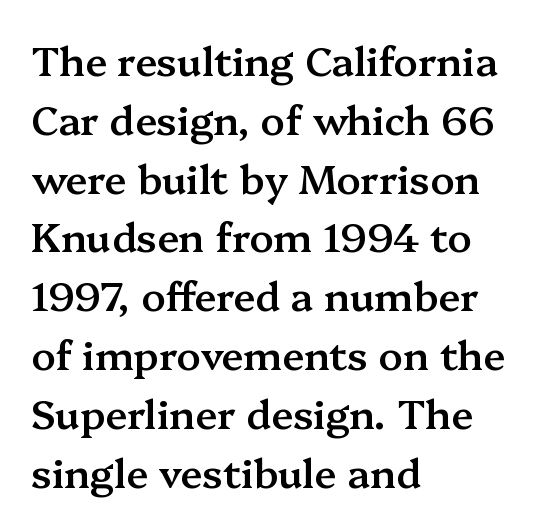
The image shows 40 px semibold serif type, upright; set left-aligned, normal line spacing (1.47x), normal letter spacing, not underlined; medium stroke contrast and a medium x-height.
